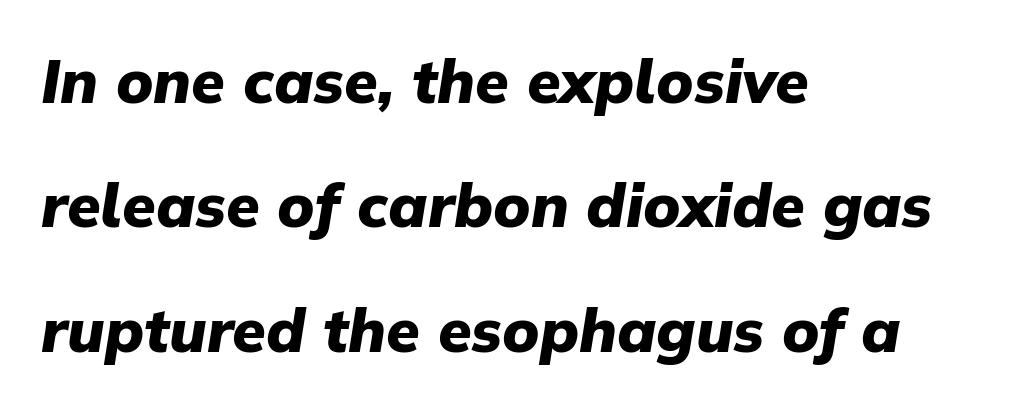
Quick note: interline space is abundant. Does extra space separate the letters? No, they use regular spacing. Spacing verdict: proportional, widths tailored to each character. Does the weight exceed regular? Yes, all the way to bold. The axis of the letterforms is tilted away from vertical.
